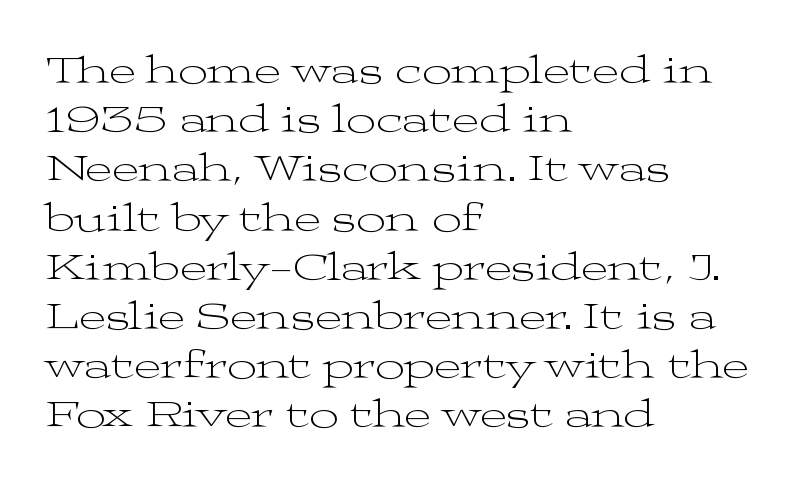
This is serif lettering, the kind often seen in printed books. Descenders hang freely into open space. The rendering uses natural spacing where letterforms have individual widths. Upright lettering throughout. Weight: not bold — regular or lighter.
